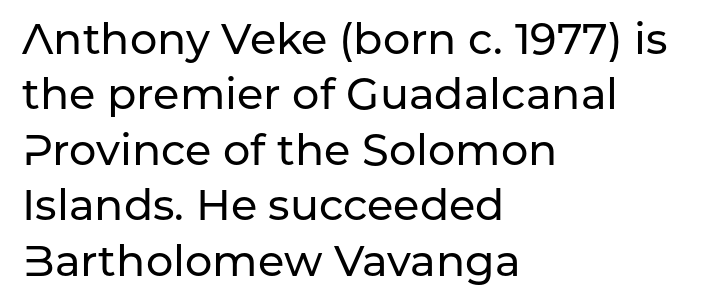
{"serif": "no", "italic": "no", "width": "normal", "stroke_contrast": "low", "x_height": "medium", "monospaced": "no", "underline": "no", "align": "left", "line_spacing": "normal", "line_spacing_ratio": 1.29, "letter_spacing": "normal", "letter_spacing_em": 0.0, "glyph_px": 43}
